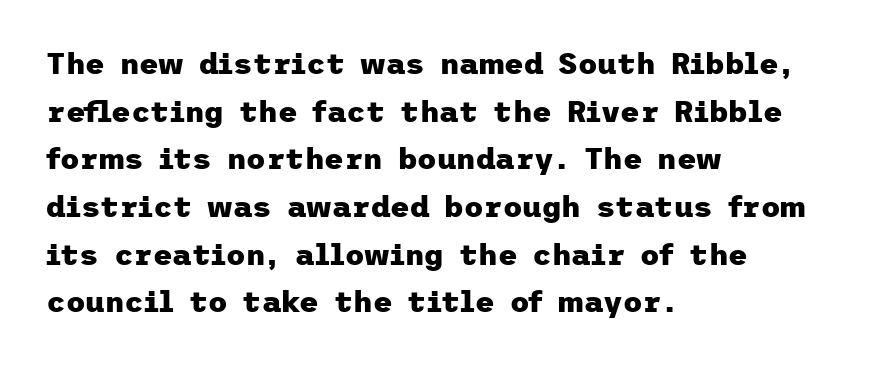
The image shows 30 px heavy sans-serif type, upright; set left-aligned, normal line spacing (1.59x), normal letter spacing, not underlined; low stroke contrast and a medium x-height.
